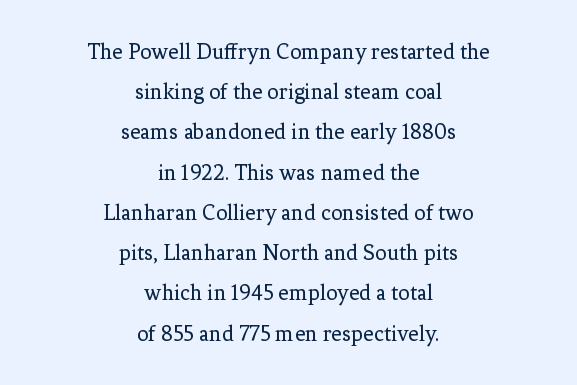
{"italic": "no", "bold": "no", "underline": "no", "align": "center", "line_spacing_ratio": 1.75, "letter_spacing": "normal", "letter_spacing_em": 0.0, "glyph_px": 23}
